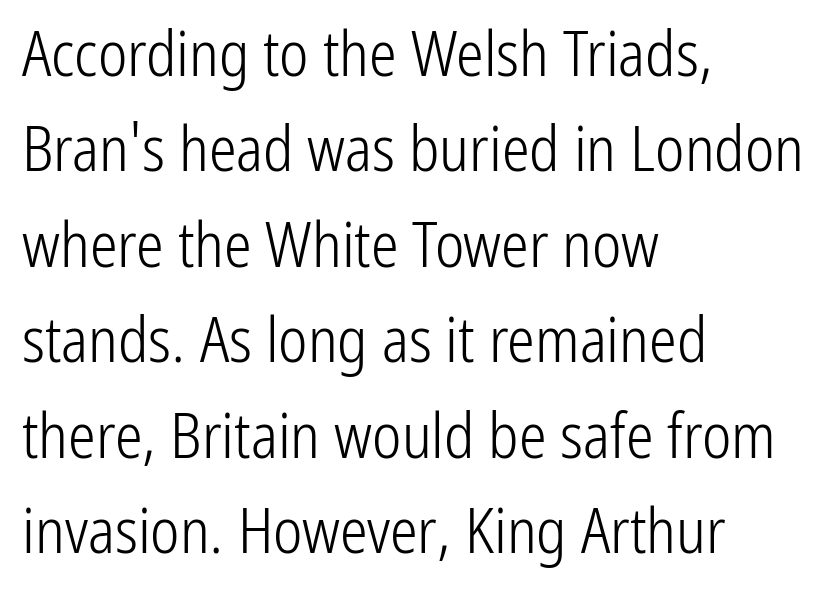
{"serif": "no", "italic": "no", "bold": "no", "weight": "light", "width": "condensed", "stroke_contrast": "low", "x_height": "medium", "monospaced": "no", "underline": "no", "align": "left", "line_spacing": "normal", "line_spacing_ratio": 1.54, "letter_spacing": "normal", "letter_spacing_em": 0.0, "glyph_px": 62}
